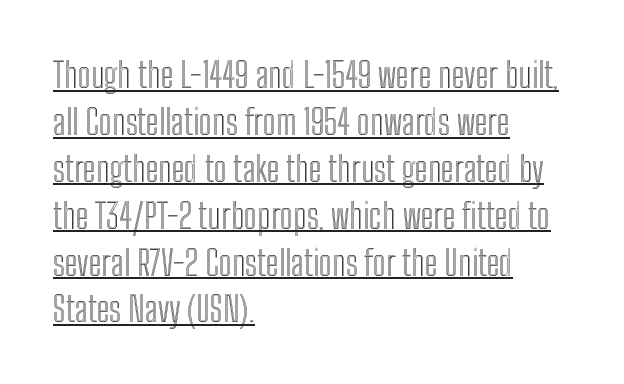
The image shows 35 px condensed type, upright; set left-aligned, normal line spacing (1.34x), normal letter spacing, underlined; a medium x-height.
